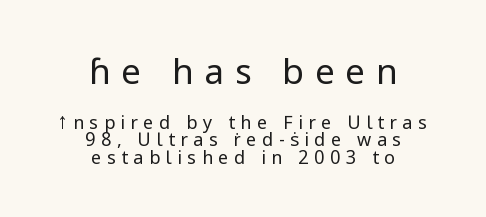
The image shows 35 px regular-weight sans-serif type, upright; set centered, tight line spacing (0.99x), unusually wide letter spacing (+0.31 em), not underlined; the first (top) block is 1.94x larger; low stroke contrast and a medium x-height.
